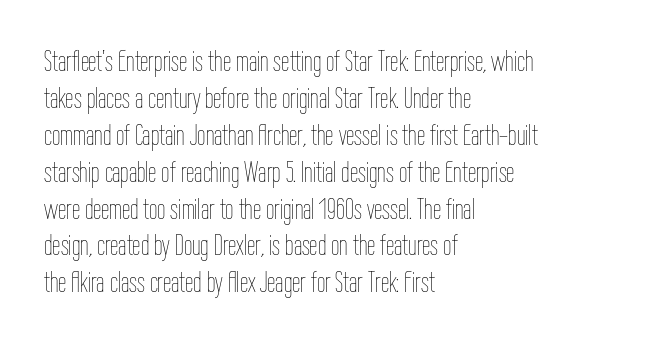
{"italic": "no", "bold": "no", "weight": "thin", "width": "condensed", "stroke_contrast": "low", "x_height": "medium", "monospaced": "no", "underline": "no", "align": "left", "line_spacing_ratio": 1.23, "letter_spacing": "normal", "letter_spacing_em": 0.0, "glyph_px": 30}
